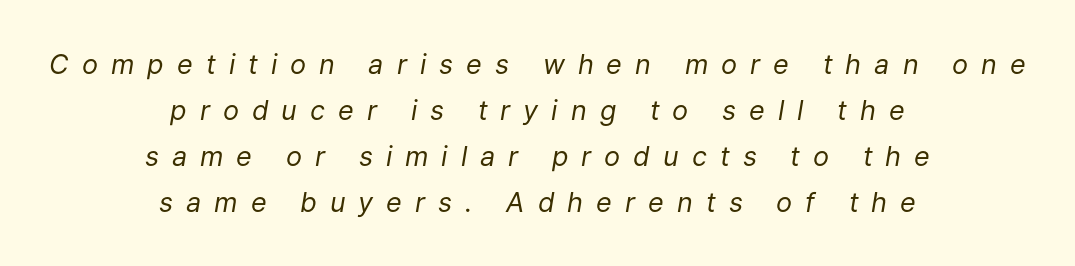
The image shows 27 px text type, italic (leaning right); set centered, normal line spacing (1.7x), unusually wide letter spacing (+0.48 em), not underlined.
